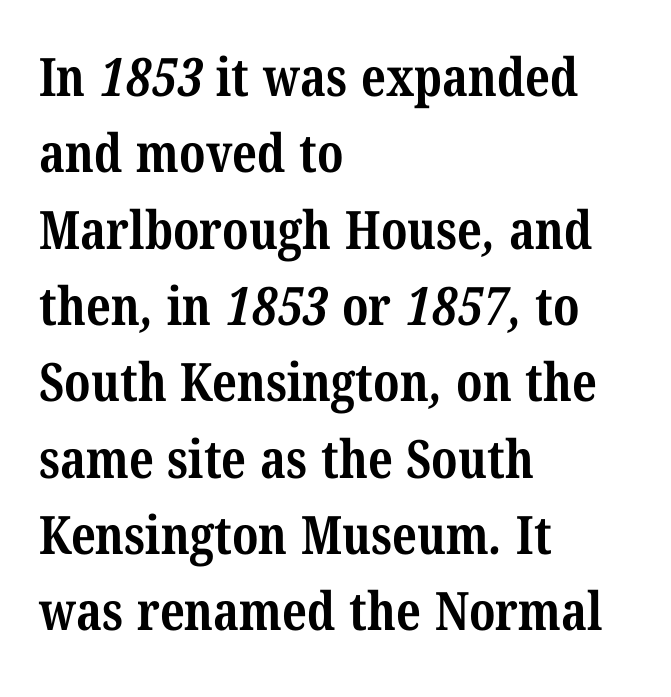
The paragraph shown leans on its left margin. Characters follow at the spacing the type designer built in. How heavy is the stroke? Heavy — this is a bold. Letterform terminals end in serifs throughout the passage. Note the varied advance widths — an 'i' is clearly narrower than an 'm'.
